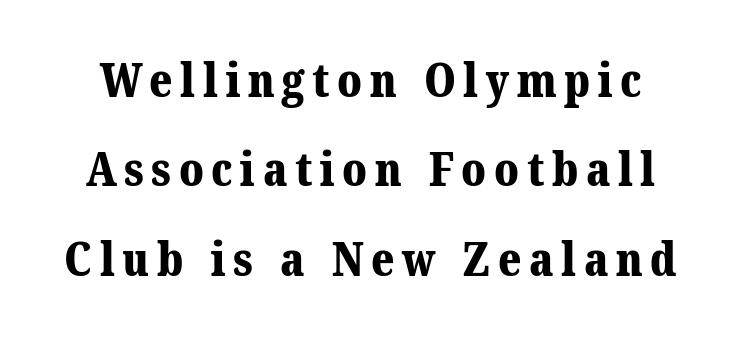
The rendering uses natural spacing where letterforms have individual widths. Vertical spacing — loose. A serif font was chosen for this passage. Bold? Absolutely — the strokes are thick and heavy.
